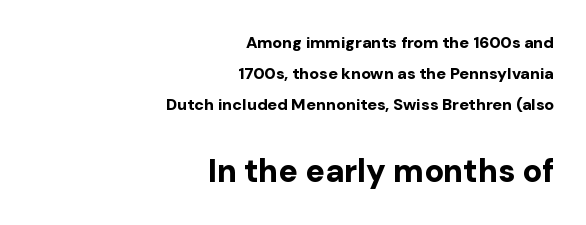
The typesetting leans heavy: a genuine bold. Underlining? Definitely not there. Varying glyph widths throughout — classic text-font behaviour. These lines were composed using upright roman letters. Bigger letters appear in the bottom chunk; the top chunk is reduced.
